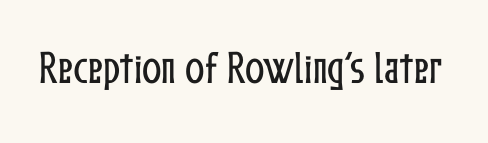
The image shows 36 px condensed type, upright; set normal letter spacing, not underlined; low stroke contrast and a medium x-height.
